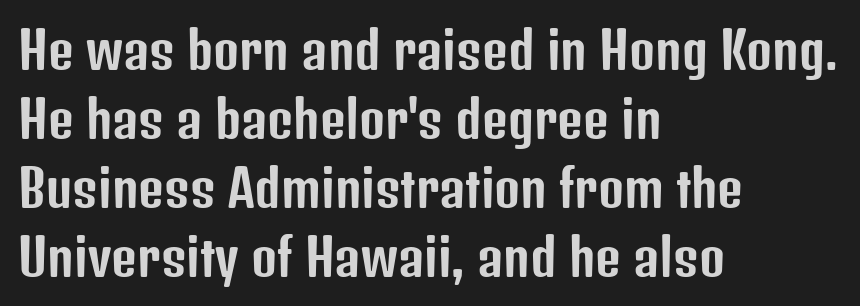
Nobody touched the tracking dial on this one. Letters rest on an invisible, unmarked baseline. Each new line begins a customary step beneath the previous one. A typesetter would label this face a sans.
